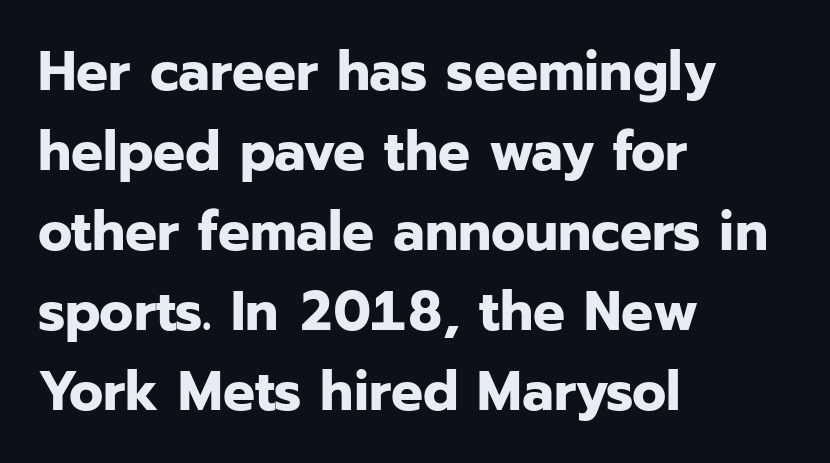
The typesetter chose a ragged-right arrangement here. Rule under the text: the space is simply empty. Serifs: no, the terminals of the letterforms are clean. Is there much room between lines? A standard amount, neither cramped nor airy.
